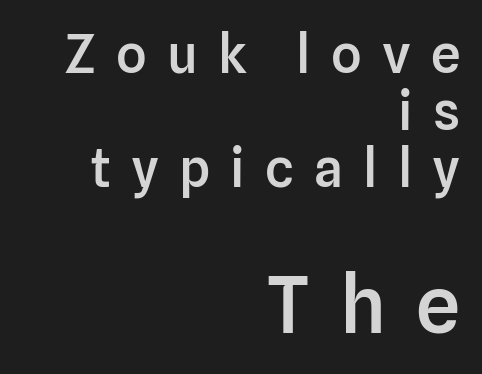
The image shows 79 px semibold sans-serif type, upright; set right-aligned, tight line spacing (1.08x), unusually wide letter spacing (+0.38 em), not underlined; the second (bottom) block is 1.49x larger; low stroke contrast and a medium x-height.
